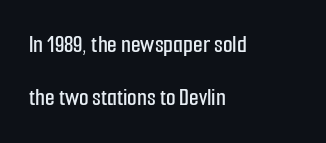
The image shows 25 px text type, upright; set left-aligned, loose line spacing (2.13x), normal letter spacing, not underlined.
